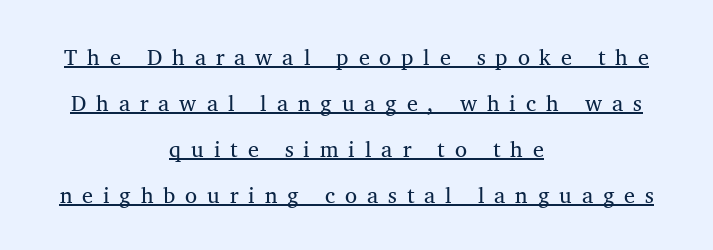
Quick note: interline space is abundant. Observe the wide spacing: letters keep a clear distance from each other. Posture: straight, roman, zero tilt. Compared with undecorated copy, this sample adds a rule below the words. Teacher's note: observe the equal gaps on both sides — that is centered alignment. The letterforms sit at book weight or below.
